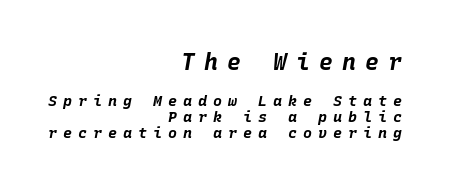
Q: Is the text bold? A: Yes.
Q: Is the text italic (slanted)? A: Yes, it leans right by about 10 degrees.
Q: Is the text underlined? A: No.
Q: How is the paragraph aligned? A: Right-aligned.
Q: Is the spacing between letters normal or unusually wide? A: Unusually wide.
Q: Is the spacing between lines tight, normal or loose? A: Tight.
Q: Which block of text is set in a larger size, the first (top) or the second (bottom)? A: The first (top) one.
